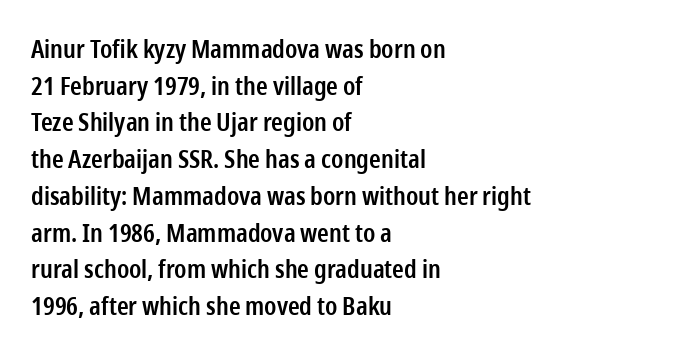
The image shows 25 px text type, upright; set left-aligned, normal line spacing (1.47x), normal letter spacing, not underlined.
